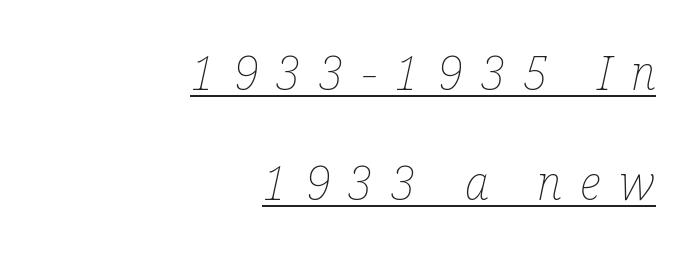
Q: Is the text bold? A: No.
Q: Is the text italic (slanted)? A: Yes, it leans right by about 12 degrees.
Q: Is the text underlined? A: Yes.
Q: How is the paragraph aligned? A: Right-aligned.
Q: Is the spacing between letters normal or unusually wide? A: Unusually wide.
Q: Is the spacing between lines tight, normal or loose? A: Loose.
Q: Width (condensed, normal, or wide)? A: Condensed.
Q: Stroke contrast? A: Low.
Q: x-height? A: Medium.
Q: Monospaced? A: No.
